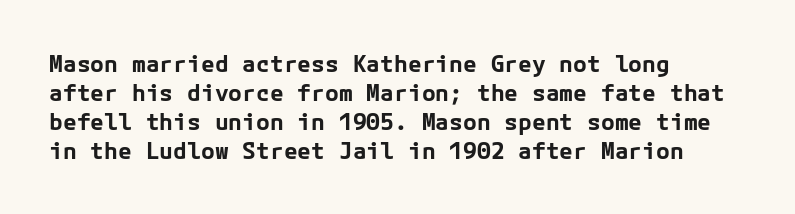
The typography opts for an upright posture over an oblique one. What weight is shown? A full bold with thick strokes. How would I describe the line gaps? Plain and ordinary. Each line starts at the same left margin while the right side varies.
